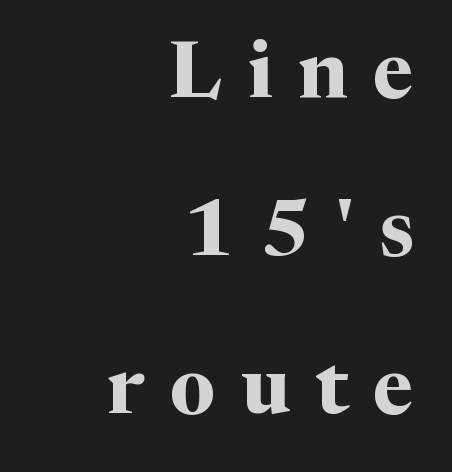
Heavy-handed strokes throughout: this text is bold. Italic: no, the glyphs are upright roman. Compared with typical body copy, the letter spacing here is much looser. The gap between lines stays unmarked. This is serif lettering, the kind often seen in printed books. Think of a printed novel: that variable character pitch is what you see here.
